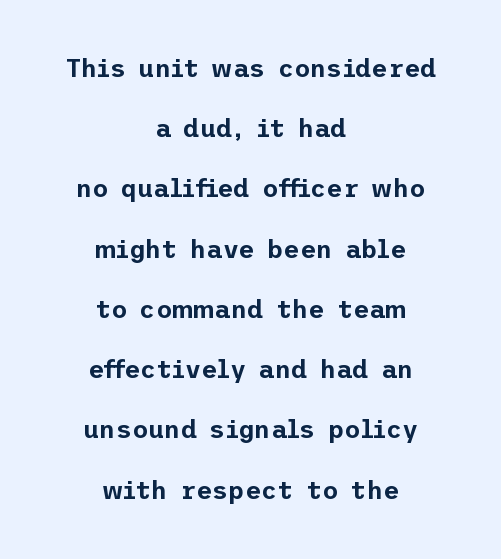
The image shows 25 px text type, upright; set centered, loose line spacing (2.41x), normal letter spacing, not underlined.
